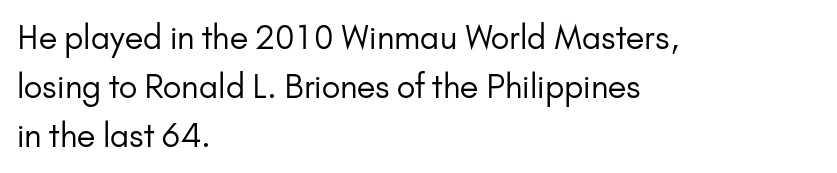
{"serif": "no", "italic": "no", "bold": "no", "weight": "regular", "width": "normal", "stroke_contrast": "low", "x_height": "small", "monospaced": "no", "underline": "no", "align": "left", "line_spacing": "normal", "line_spacing_ratio": 1.53, "letter_spacing": "normal", "letter_spacing_em": 0.0, "glyph_px": 32}
